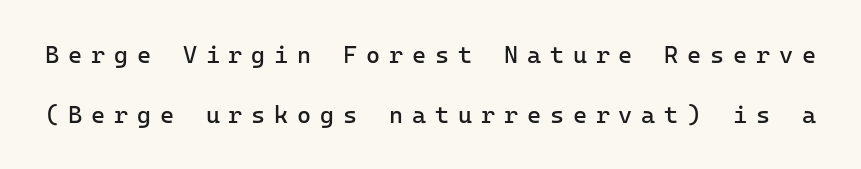
A bare baseline throughout the passage. The letterforms stand isolated, each surrounded by extra space. Honestly, the rows look like they've been pulled way apart. This is not heavy type; no bold has been used. Designer's note — italics off, roman on.
